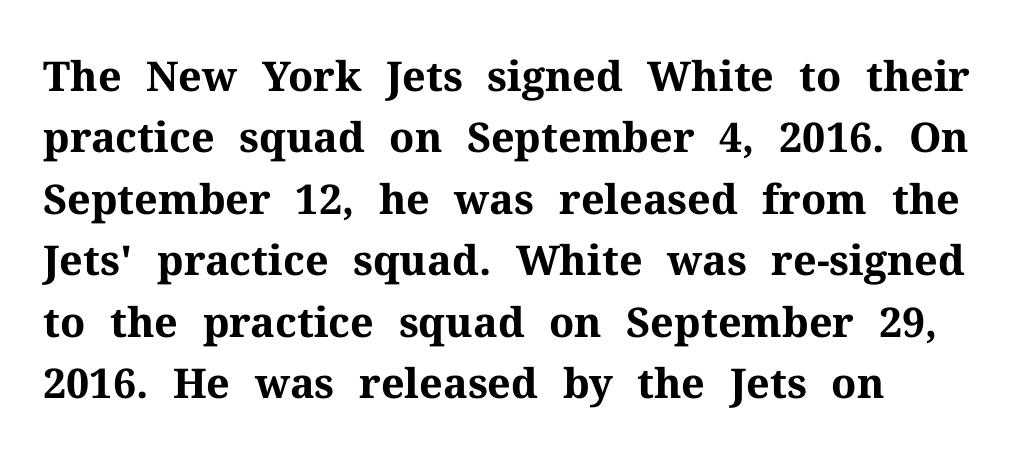
{"serif": "yes", "italic": "no", "bold": "yes", "weight": "bold", "width": "normal", "stroke_contrast": "medium", "x_height": "medium", "monospaced": "no", "underline": "no", "align": "left", "line_spacing": "normal", "line_spacing_ratio": 1.5, "letter_spacing": "normal", "letter_spacing_em": 0.0, "glyph_px": 41}
